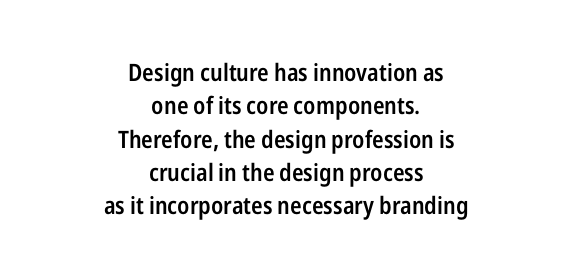
Students, observe: this is what conventionally led text looks like. Line starts and ends both wander, symmetrically. Characters follow at the spacing the type designer built in. You can tell it's not italic because the verticals are truly vertical. Typographic density is moderately raised because the face is semibold. The space beneath each line is pristine and unruled.
